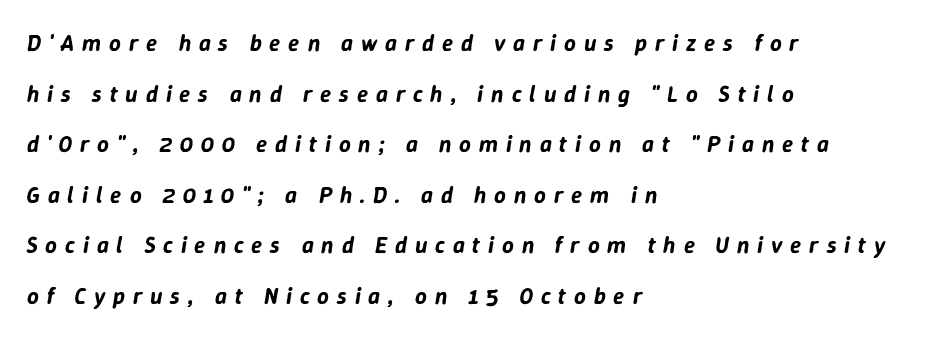
The image shows 23 px text type, italic (leaning right); set left-aligned, loose line spacing (2.2x), unusually wide letter spacing (+0.34 em), not underlined.
